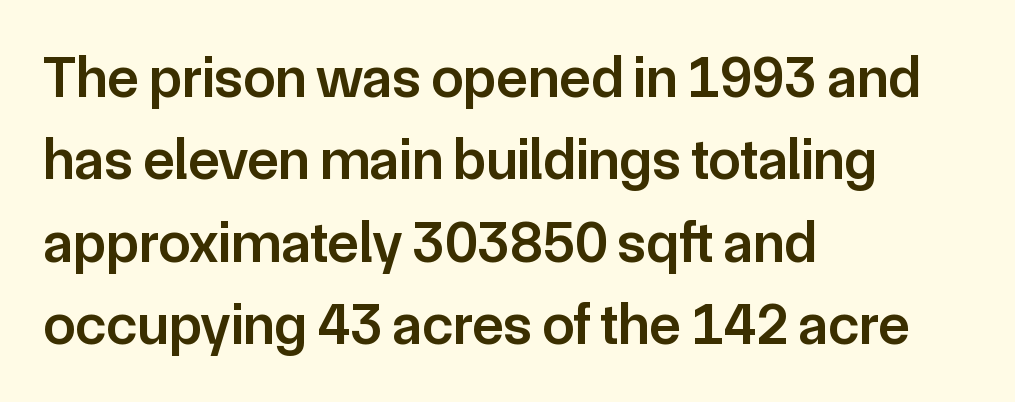
The image shows 58 px semibold sans-serif type, upright; set left-aligned, normal line spacing (1.42x), normal letter spacing, not underlined; low stroke contrast and a medium x-height.
